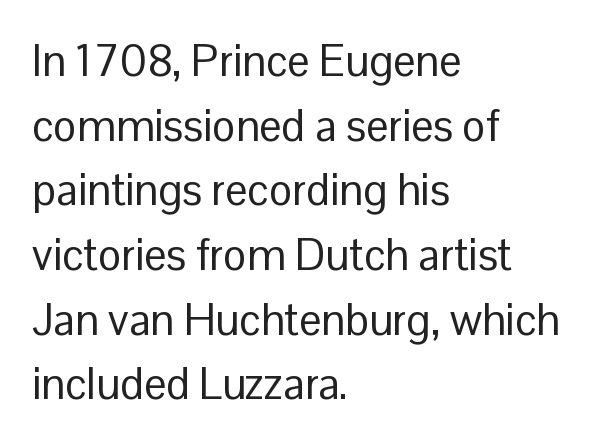
The image shows 44 px regular-weight sans-serif type, upright; set left-aligned, normal line spacing (1.47x), normal letter spacing, not underlined; low stroke contrast and a medium x-height.
